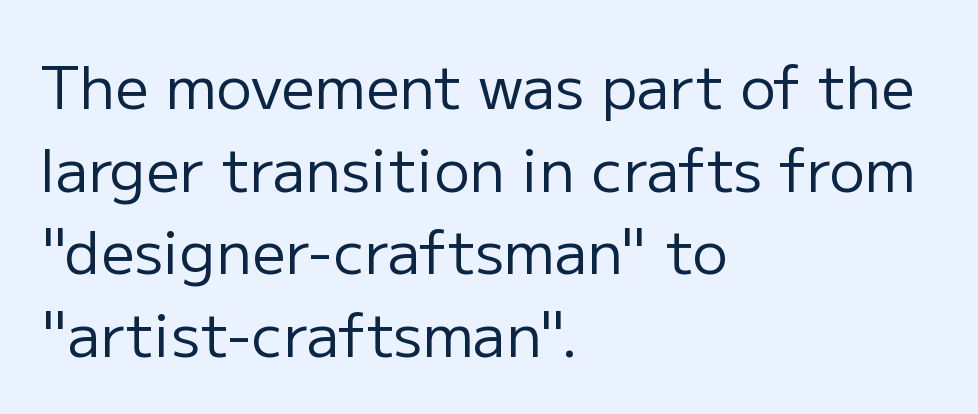
No extra ink here — the face is not bold. The gaps between neighbouring characters are ordinary and unremarkable. The passage shown is typeset with a sans-serif family. Regarding leading, the lines here are spaced in the standard way. These lines are rendered in a variable-pitch font.
